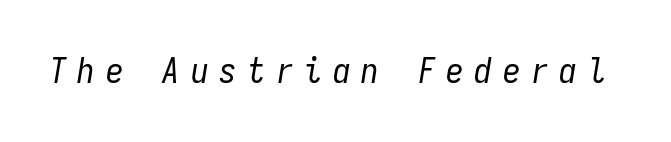
Compared with typical body copy, the letter spacing here is much looser. The face used here is monospaced, like something from a code editor. A clean baseline with only descenders dipping below it. The font sits on the lighter half of the weight spectrum, regular included. This sample uses an oblique cut, with every glyph tilted off the vertical.
